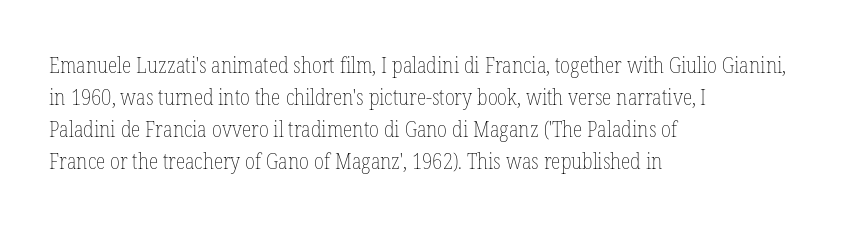
{"italic": "no", "bold": "no", "underline": "no", "align": "left", "line_spacing": "normal", "line_spacing_ratio": 1.46, "letter_spacing": "normal", "letter_spacing_em": 0.0, "glyph_px": 22}
